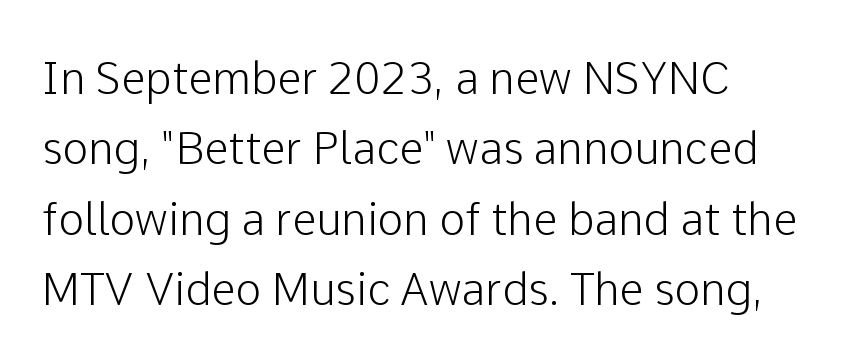
Horizontal bands of white between lines are of average thickness. No extra tracking has been applied to these lines. The text was rendered using a sans face with plain stroke endings. The text block is weighted toward the left margin, trailing off unevenly rightward. Varying glyph widths throughout — classic text-font behaviour. Quick note: not italic, upright.
